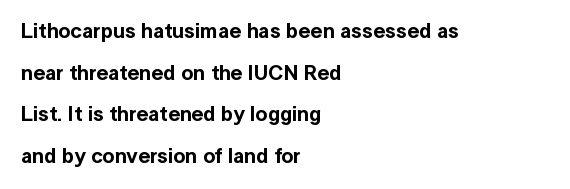
Casual observation: everything's shoved over to the left. One glance says open: line gaps are wider than usual. Inter-character spacing is left at the font's built-in metrics. Anything drawn beneath the words? Only blank space.
